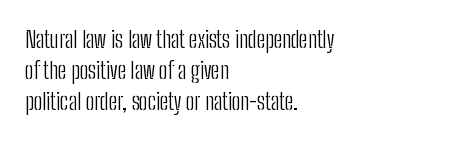
Posture: upright roman. The ragged edge is on the right, which tells us the setting is flush left. Reading down the column, the eye jumps a familiar distance to each next line. The specimen omits any rule beneath the text block's lines. The face looks like a standard text weight, possibly lighter.
